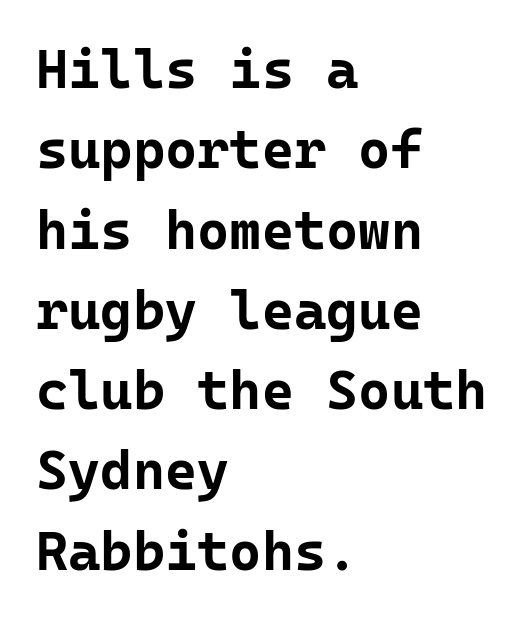
Q: Is the text bold? A: Yes.
Q: Is the text italic (slanted)? A: No, it is upright.
Q: Is the typeface a serif or a sans-serif typeface? A: Sans-serif.
Q: Is the text underlined? A: No.
Q: How is the paragraph aligned? A: Left-aligned.
Q: Is the spacing between letters normal or unusually wide? A: Normal.
Q: Is the spacing between lines tight, normal or loose? A: Normal.
Q: Width (condensed, normal, or wide)? A: Normal.
Q: Stroke contrast? A: Low.
Q: x-height? A: Medium.
Q: Monospaced? A: Yes.
